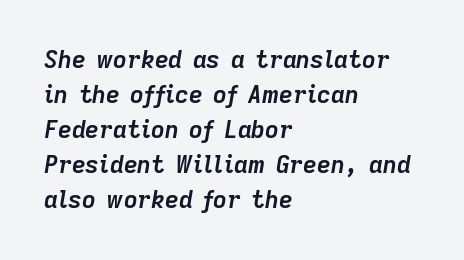
{"italic": "yes", "lean": "right", "slant_degrees": 9, "bold": "yes", "underline": "no", "align": "left", "line_spacing": "normal", "line_spacing_ratio": 1.46, "letter_spacing": "normal", "letter_spacing_em": 0.0, "glyph_px": 24}
